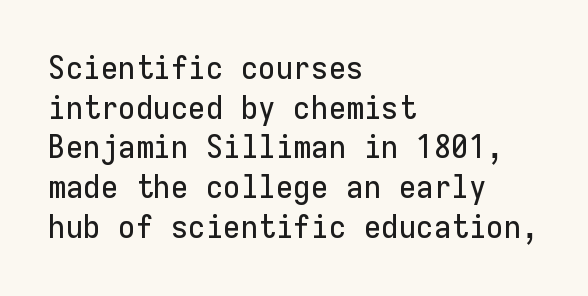
The passage shown is typed in a monospace face where columns stay perfectly aligned. The ragged edge is on the right, which tells us the setting is flush left. What stands out about the letter spacing? Nothing — it is the standard amount. The typeface chosen for these lines omits serifs. Anything drawn beneath the words? Only blank space. A roman cut, with each character standing at attention.
